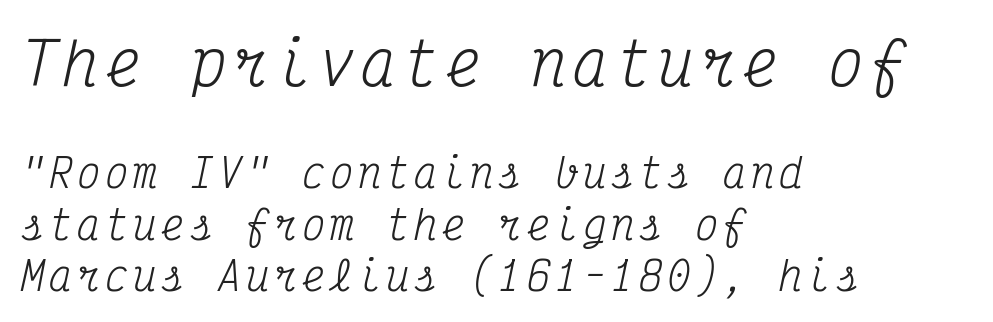
The image shows 59 px regular-weight, condensed serif type, italic (leaning right), monospaced; set left-aligned, normal line spacing (1.31x), not underlined; the first (top) block is 1.51x larger; medium stroke contrast and a medium x-height.
